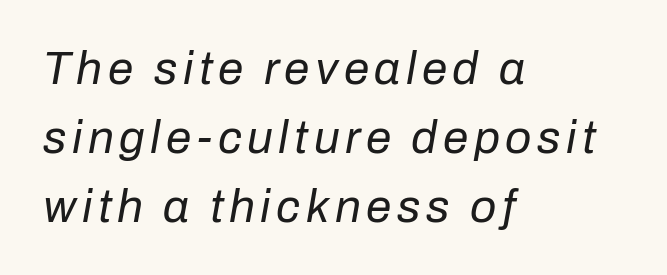
Q: Is the text bold? A: No.
Q: Is the text italic (slanted)? A: Yes, it leans right by about 10 degrees.
Q: Is the text underlined? A: No.
Q: How is the paragraph aligned? A: Left-aligned.
Q: Is the spacing between lines tight, normal or loose? A: Normal.
Q: Width (condensed, normal, or wide)? A: Normal.
Q: Stroke contrast? A: Low.
Q: x-height? A: Medium.
Q: Monospaced? A: No.
